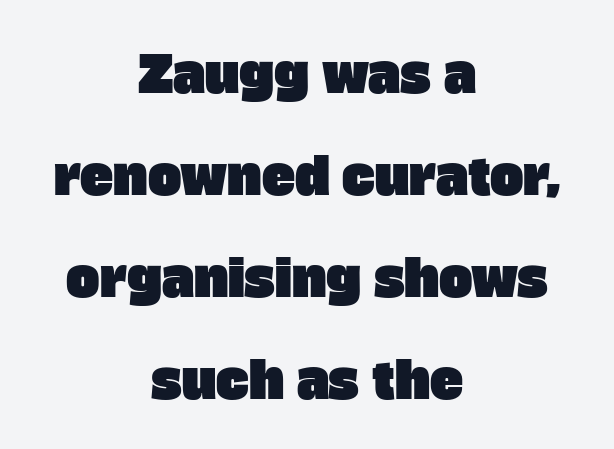
{"serif": "no", "width": "normal", "stroke_contrast": "low", "x_height": "large", "monospaced": "no", "underline": "no", "align": "center", "line_spacing": "loose", "line_spacing_ratio": 2.04, "letter_spacing": "normal", "letter_spacing_em": 0.0, "glyph_px": 50}
